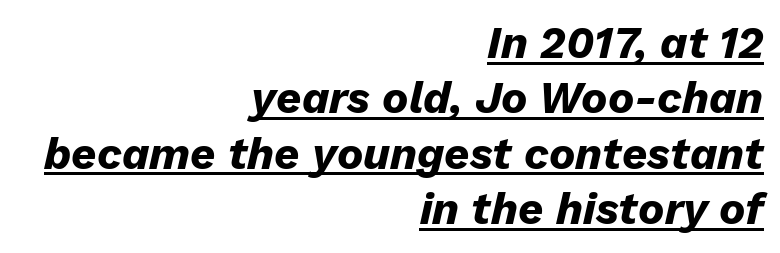
{"italic": "yes", "lean": "right", "slant_degrees": 13, "bold": "yes", "weight": "heavy", "width": "normal", "stroke_contrast": "low", "x_height": "medium", "monospaced": "no", "underline": "yes", "align": "right", "line_spacing": "normal", "line_spacing_ratio": 1.26, "letter_spacing": "normal", "letter_spacing_em": 0.0, "glyph_px": 44}
